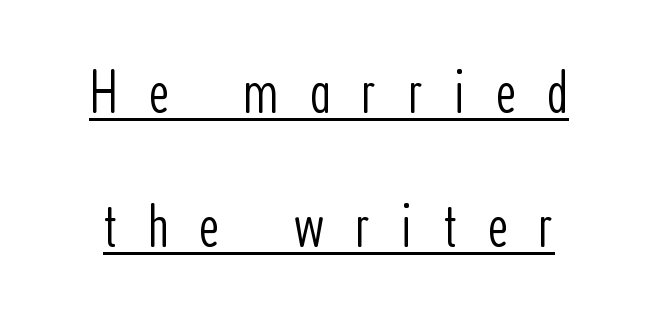
{"serif": "no", "italic": "no", "bold": "no", "weight": "light", "width": "condensed", "stroke_contrast": "low", "x_height": "medium", "monospaced": "no", "underline": "yes", "line_spacing": "loose", "line_spacing_ratio": 2.13, "letter_spacing": "wide", "letter_spacing_em": 0.48, "glyph_px": 63}
